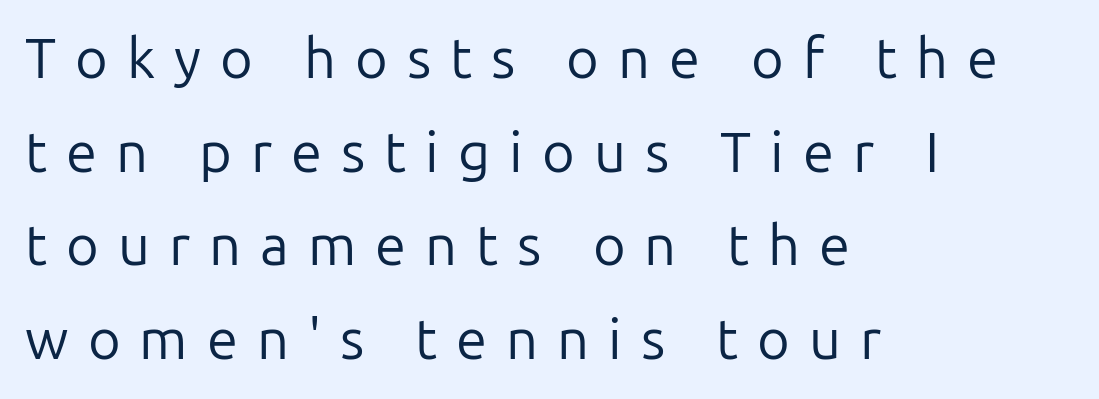
Left-aligned paragraph, ragged on the right. Is this a fixed-width face? No — the glyphs have proportional, varying widths. Observe the absence of serifs on each vertical stroke in this sample. Any mark beneath the type? The region is blank. Honestly, the row spacing looks completely unremarkable.
